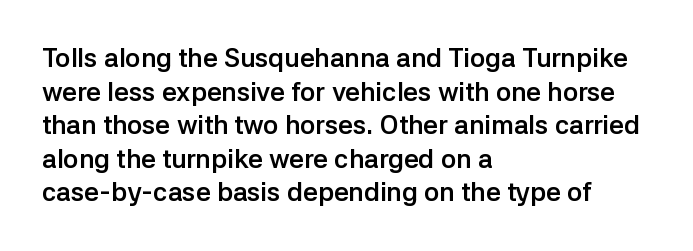
{"italic": "no", "bold": "yes", "underline": "no", "align": "left", "line_spacing": "normal", "line_spacing_ratio": 1.29, "letter_spacing": "normal", "letter_spacing_em": 0.0, "glyph_px": 26}
